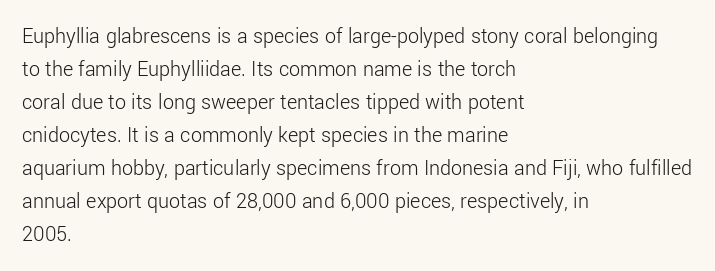
{"italic": "no", "bold": "no", "underline": "no", "align": "left", "line_spacing": "normal", "line_spacing_ratio": 1.5, "letter_spacing": "normal", "letter_spacing_em": 0.0, "glyph_px": 22}
